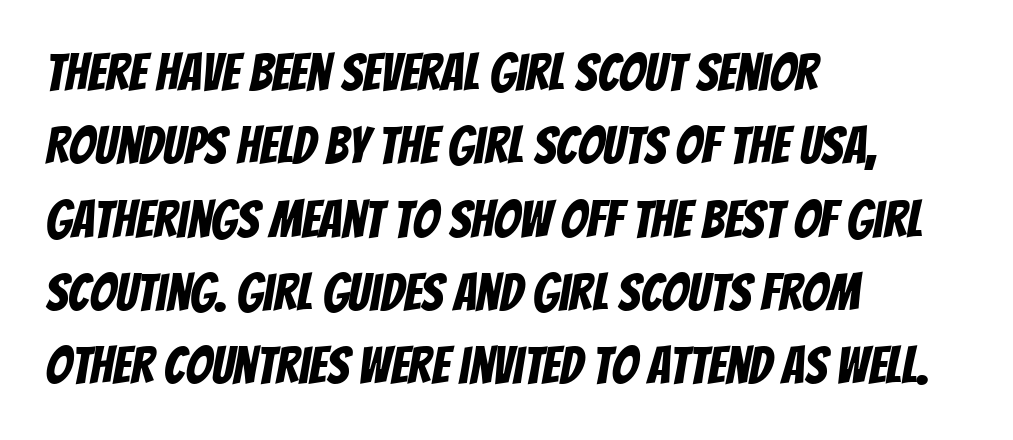
The horizontal fit of the characters is conventional and even. Regarding leading, the lines here are spaced in the standard way. Descender tails drop into unmarked territory. These lines are set flush left with a ragged right edge. Think of a printed novel: that variable character pitch is what you see here. The font family rendered here belongs to the sans-serif group.
